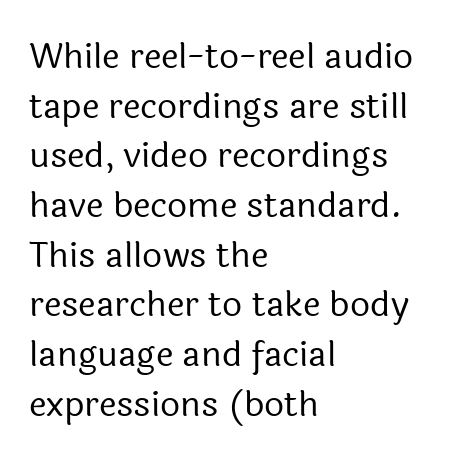
The image shows 35 px regular-weight sans-serif type, upright; set left-aligned, normal line spacing (1.42x), normal letter spacing, not underlined; a medium x-height.
